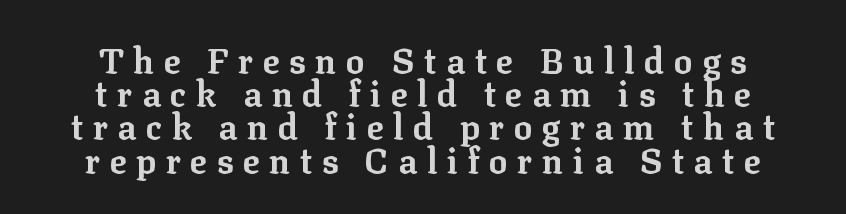
The space beneath each line is pristine and unruled. Regarding leading, the lines here are crowded together. The line texture is sparse and dotted thanks to wide tracking. These lines are composed in type with serifs.
